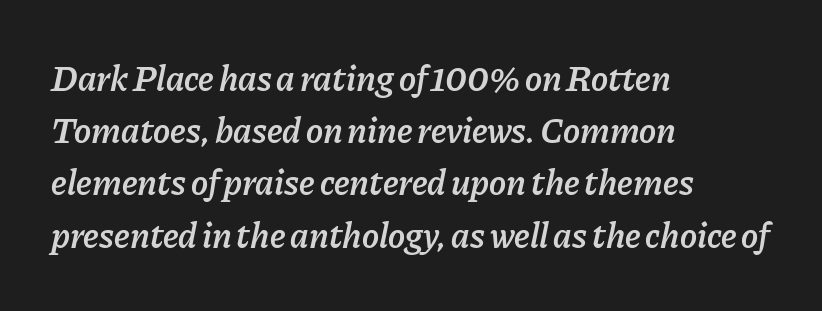
The image shows 36 px semibold type, italic (leaning right); set left-aligned, normal line spacing (1.45x), normal letter spacing, not underlined; low stroke contrast and a medium x-height.
